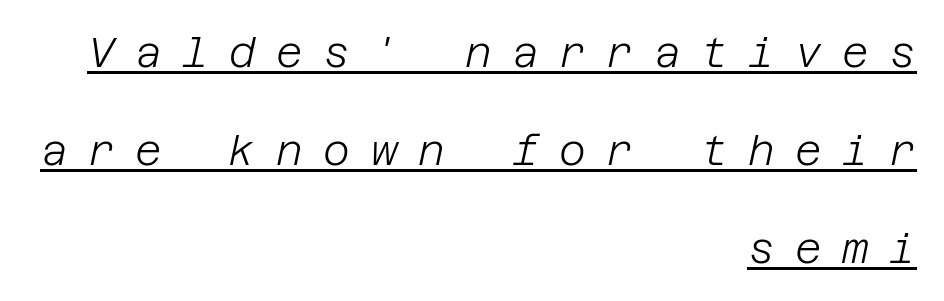
{"italic": "yes", "lean": "right", "slant_degrees": 12, "bold": "no", "weight": "light", "width": "normal", "stroke_contrast": "low", "x_height": "large", "underline": "yes", "align": "right", "line_spacing": "loose", "line_spacing_ratio": 2.39, "letter_spacing": "wide", "letter_spacing_em": 0.5, "glyph_px": 41}
